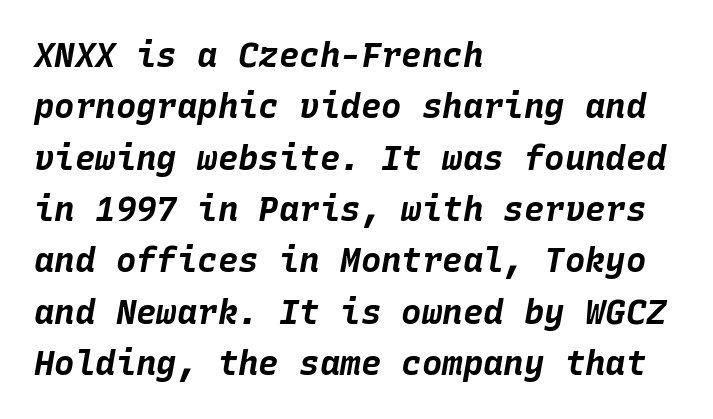
Q: Is the text bold? A: Yes.
Q: Is the text italic (slanted)? A: Yes, it leans right by about 10 degrees.
Q: Is the text underlined? A: No.
Q: How is the paragraph aligned? A: Left-aligned.
Q: Is the spacing between letters normal or unusually wide? A: Normal.
Q: Is the spacing between lines tight, normal or loose? A: Normal.
Q: Width (condensed, normal, or wide)? A: Normal.
Q: Stroke contrast? A: Low.
Q: x-height? A: Large.
Q: Monospaced? A: Yes.
